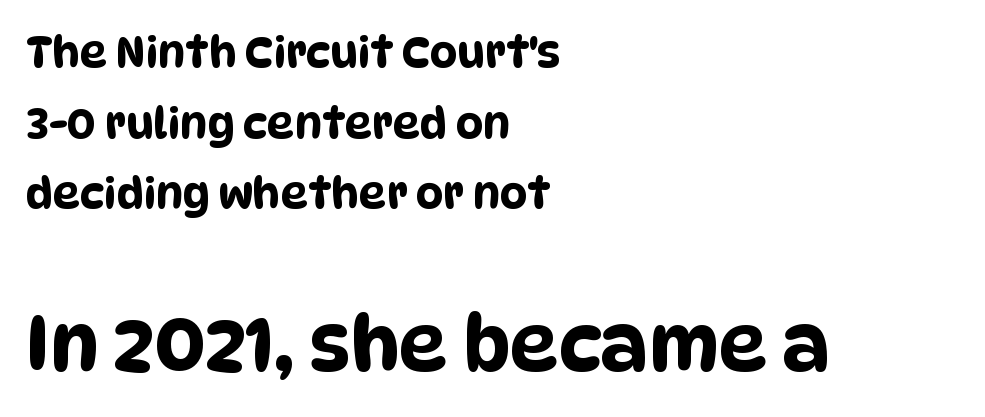
{"serif": "no", "width": "condensed", "stroke_contrast": "low", "x_height": "large", "monospaced": "no", "underline": "no", "align": "left", "line_spacing": "normal", "line_spacing_ratio": 1.64, "letter_spacing": "normal", "letter_spacing_em": 0.0, "larger_block": "second", "size_ratio": 1.77, "glyph_px": 76}
